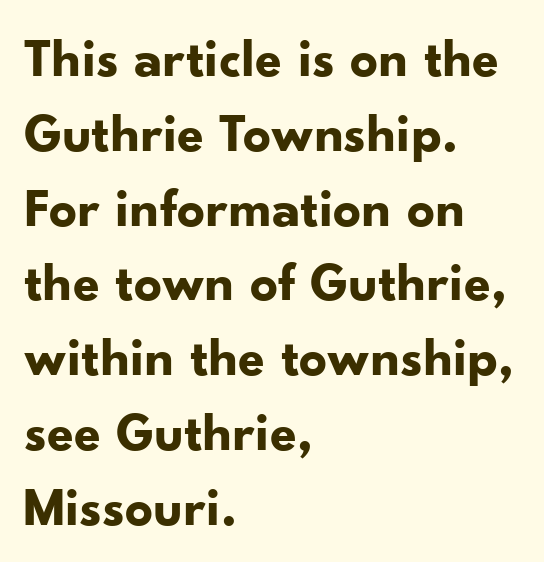
The image shows 55 px bold sans-serif type, upright; set left-aligned, normal line spacing (1.36x), normal letter spacing, not underlined; low stroke contrast and a small x-height.
